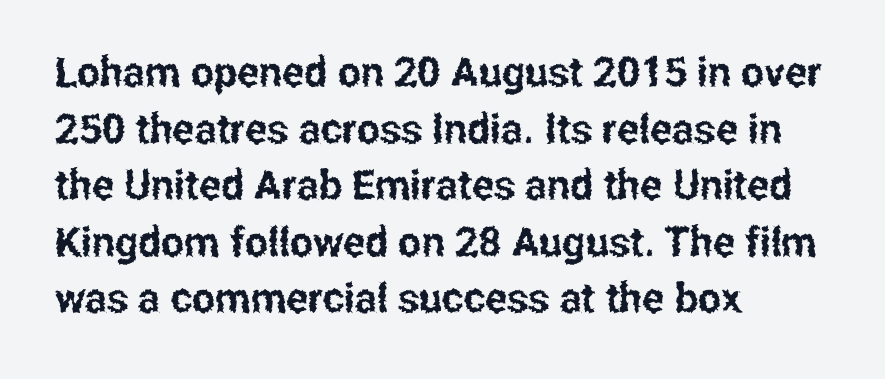
The image shows 41 px condensed sans-serif type, upright; set left-aligned, normal line spacing (1.38x), normal letter spacing, not underlined; low stroke contrast and a medium x-height.
